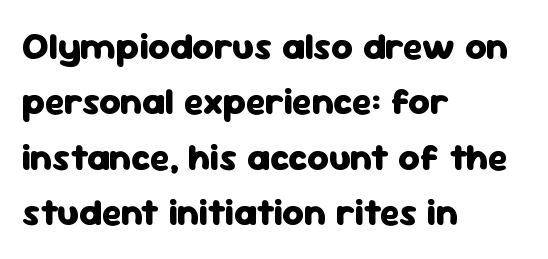
Line beginnings align vertically; line endings do not. Line spacing here is normal. Typesetter's note: full bold, strokes at maximum text heaviness. Letter spacing: default.
